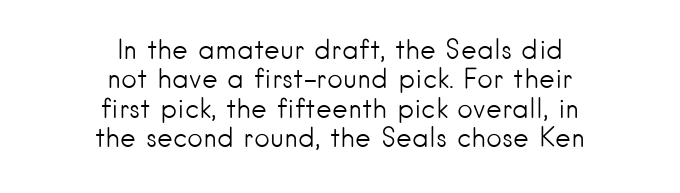
{"italic": "no", "bold": "no", "underline": "no", "align": "center", "line_spacing": "tight", "line_spacing_ratio": 1.09, "letter_spacing": "normal", "letter_spacing_em": 0.0, "glyph_px": 27}
